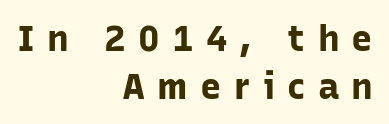
{"serif": "no", "italic": "no", "bold": "yes", "weight": "bold", "width": "normal", "stroke_contrast": "low", "x_height": "medium", "monospaced": "no", "underline": "no", "align": "right", "line_spacing": "normal", "line_spacing_ratio": 1.32, "letter_spacing": "wide", "letter_spacing_em": 0.34, "glyph_px": 36}
